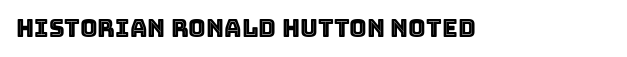
Observe the ordinary spacing: letters are neighbours, not strangers. Underline: absent. Rendered with straight, roman letterforms.
